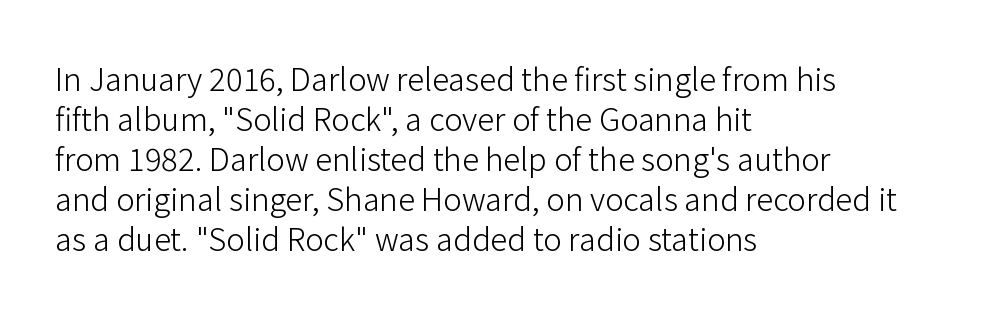
The image shows 31 px light sans-serif type, upright; set left-aligned, normal line spacing (1.29x), normal letter spacing, not underlined; low stroke contrast and a medium x-height.
